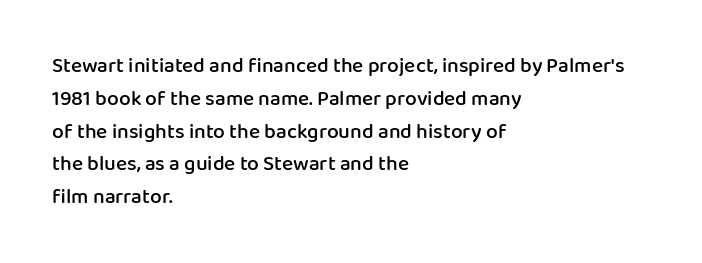
{"italic": "no", "bold": "semi", "underline": "no", "align": "left", "line_spacing": "normal", "line_spacing_ratio": 1.56, "letter_spacing": "normal", "letter_spacing_em": 0.0, "glyph_px": 21}
